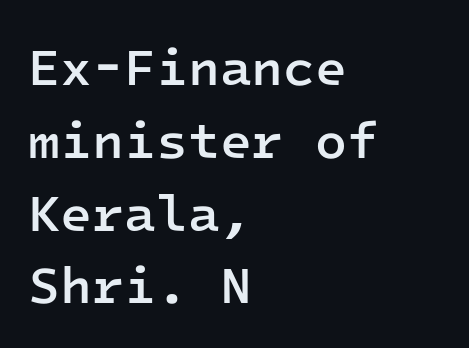
The image shows 52 px semibold sans-serif type, upright, monospaced; set left-aligned, normal line spacing (1.4x), normal letter spacing, not underlined; low stroke contrast and a medium x-height.
